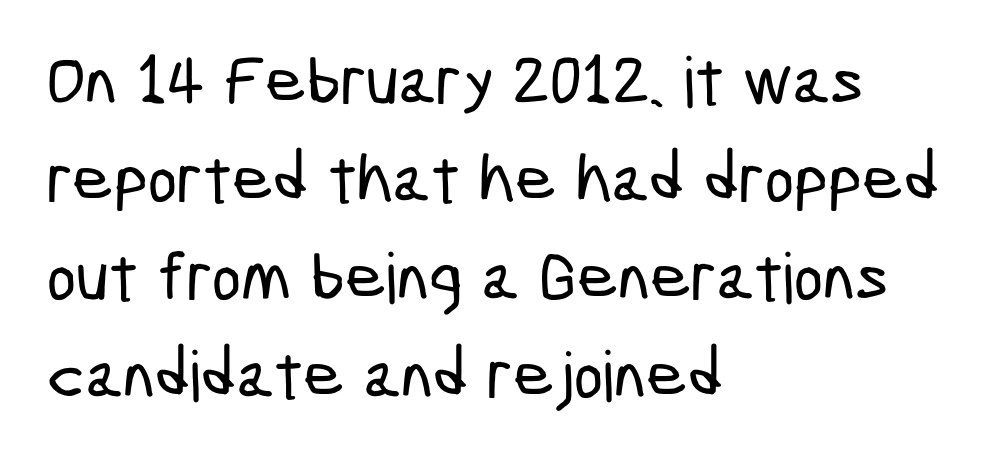
{"serif": "no", "width": "condensed", "stroke_contrast": "low", "x_height": "medium", "monospaced": "no", "underline": "no", "align": "left", "line_spacing": "normal", "line_spacing_ratio": 1.4, "letter_spacing": "normal", "letter_spacing_em": 0.0, "glyph_px": 70}
